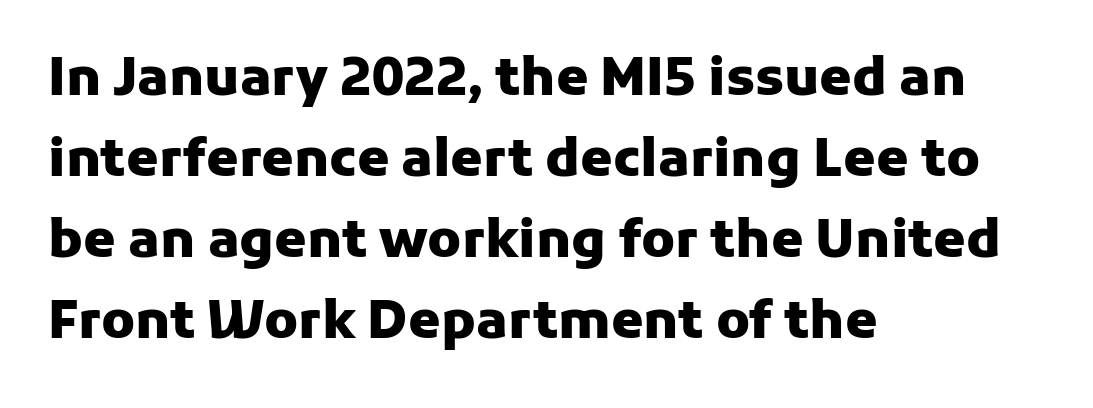
Q: Is the text bold? A: Yes.
Q: Is the text italic (slanted)? A: No, it is upright.
Q: Is the typeface a serif or a sans-serif typeface? A: Sans-serif.
Q: Is the text underlined? A: No.
Q: How is the paragraph aligned? A: Left-aligned.
Q: Is the spacing between letters normal or unusually wide? A: Normal.
Q: Is the spacing between lines tight, normal or loose? A: Normal.
Q: Width (condensed, normal, or wide)? A: Normal.
Q: Stroke contrast? A: Low.
Q: x-height? A: Medium.
Q: Monospaced? A: No.
